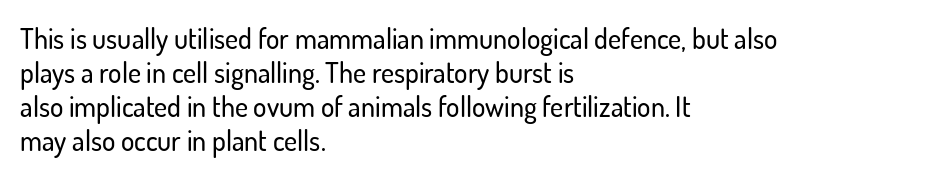
Q: Is the text italic (slanted)? A: No, it is upright.
Q: Is the typeface a serif or a sans-serif typeface? A: Sans-serif.
Q: Is the text underlined? A: No.
Q: How is the paragraph aligned? A: Left-aligned.
Q: Is the spacing between letters normal or unusually wide? A: Normal.
Q: Width (condensed, normal, or wide)? A: Normal.
Q: Stroke contrast? A: Low.
Q: x-height? A: Small.
Q: Monospaced? A: No.
